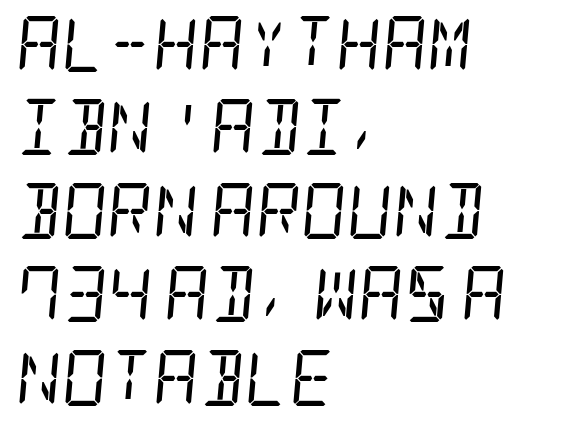
{"serif": "yes", "italic": "yes", "lean": "right", "slant_degrees": 5, "bold": "no", "weight": "regular", "width": "condensed", "stroke_contrast": "low", "x_height": "large", "underline": "no", "align": "left", "line_spacing": "normal", "line_spacing_ratio": 1.49, "letter_spacing": "normal", "letter_spacing_em": 0.0, "glyph_px": 56}
